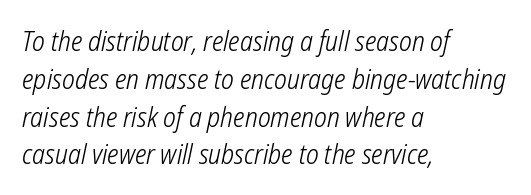
Q: Is the text bold? A: No.
Q: Is the text underlined? A: No.
Q: How is the paragraph aligned? A: Left-aligned.
Q: Is the spacing between letters normal or unusually wide? A: Normal.
Q: Is the spacing between lines tight, normal or loose? A: Normal.
